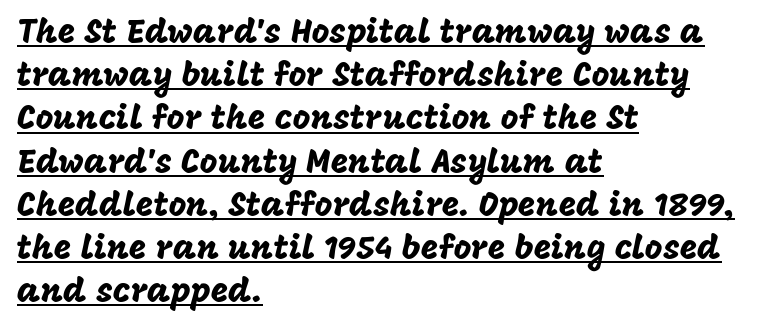
Q: Is the text italic (slanted)? A: Yes.
Q: Is the typeface a serif or a sans-serif typeface? A: Sans-serif.
Q: Is the text underlined? A: Yes.
Q: How is the paragraph aligned? A: Left-aligned.
Q: Is the spacing between letters normal or unusually wide? A: Normal.
Q: Is the spacing between lines tight, normal or loose? A: Normal.
Q: Width (condensed, normal, or wide)? A: Normal.
Q: Stroke contrast? A: Low.
Q: x-height? A: Large.
Q: Monospaced? A: No.
